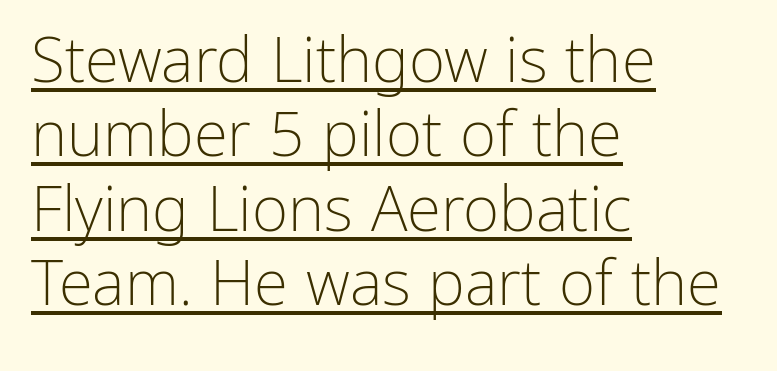
{"serif": "no", "italic": "no", "bold": "no", "weight": "light", "width": "normal", "stroke_contrast": "low", "x_height": "medium", "monospaced": "no", "underline": "yes", "align": "left", "line_spacing_ratio": 1.2, "letter_spacing": "normal", "letter_spacing_em": 0.0, "glyph_px": 62}
